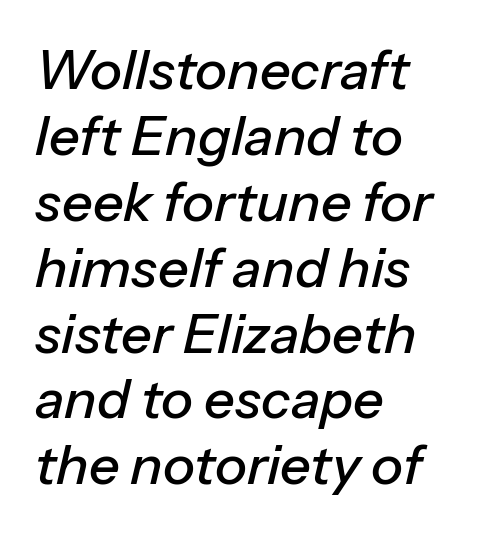
Q: Is the text italic (slanted)? A: Yes, it leans right by about 13 degrees.
Q: Is the text underlined? A: No.
Q: How is the paragraph aligned? A: Left-aligned.
Q: Is the spacing between letters normal or unusually wide? A: Normal.
Q: Width (condensed, normal, or wide)? A: Normal.
Q: Stroke contrast? A: Low.
Q: x-height? A: Medium.
Q: Monospaced? A: No.
